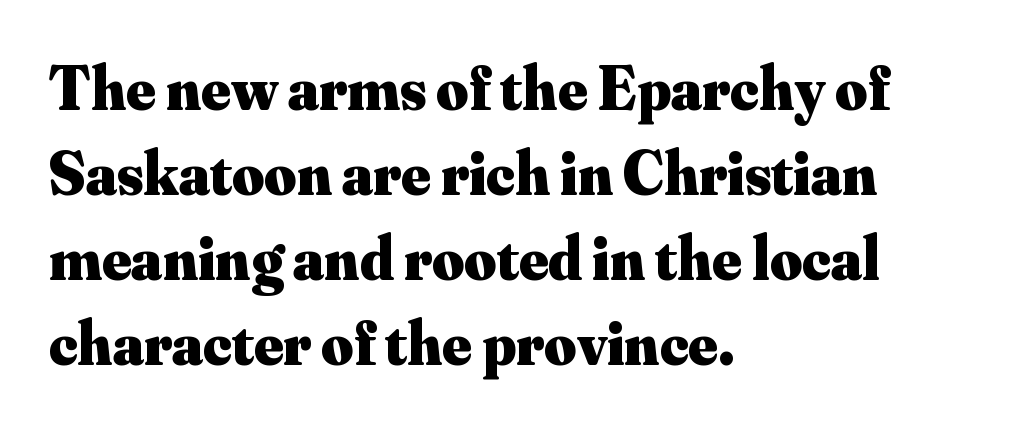
Q: Is the text bold? A: Yes.
Q: Is the text italic (slanted)? A: No, it is upright.
Q: Is the typeface a serif or a sans-serif typeface? A: Serif.
Q: Is the text underlined? A: No.
Q: How is the paragraph aligned? A: Left-aligned.
Q: Is the spacing between letters normal or unusually wide? A: Normal.
Q: Is the spacing between lines tight, normal or loose? A: Normal.
Q: Width (condensed, normal, or wide)? A: Normal.
Q: Stroke contrast? A: Medium.
Q: x-height? A: Small.
Q: Monospaced? A: No.
